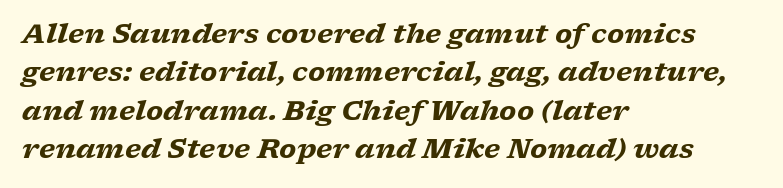
The image shows 27 px bold type, italic (leaning right); set left-aligned, normal line spacing (1.42x), normal letter spacing, not underlined.
